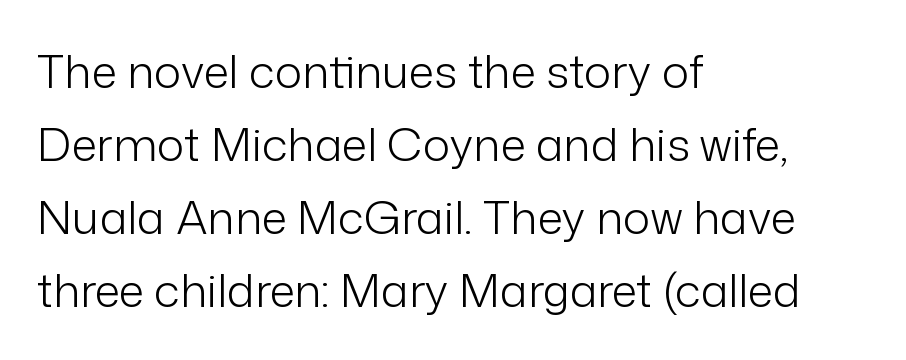
{"serif": "no", "italic": "no", "bold": "no", "weight": "light", "width": "normal", "stroke_contrast": "low", "x_height": "medium", "monospaced": "no", "underline": "no", "align": "left", "line_spacing": "normal", "line_spacing_ratio": 1.59, "letter_spacing": "normal", "letter_spacing_em": 0.0, "glyph_px": 46}
